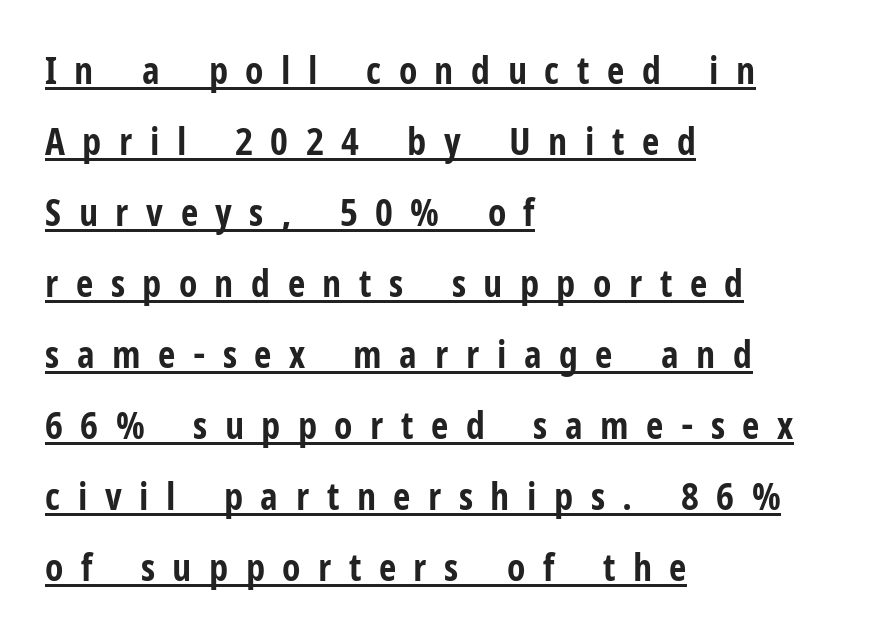
Q: Is the text bold? A: Yes.
Q: Is the text italic (slanted)? A: No, it is upright.
Q: Is the typeface a serif or a sans-serif typeface? A: Sans-serif.
Q: Is the text underlined? A: Yes.
Q: How is the paragraph aligned? A: Left-aligned.
Q: Is the spacing between letters normal or unusually wide? A: Unusually wide.
Q: Width (condensed, normal, or wide)? A: Condensed.
Q: Stroke contrast? A: Low.
Q: x-height? A: Medium.
Q: Monospaced? A: No.
